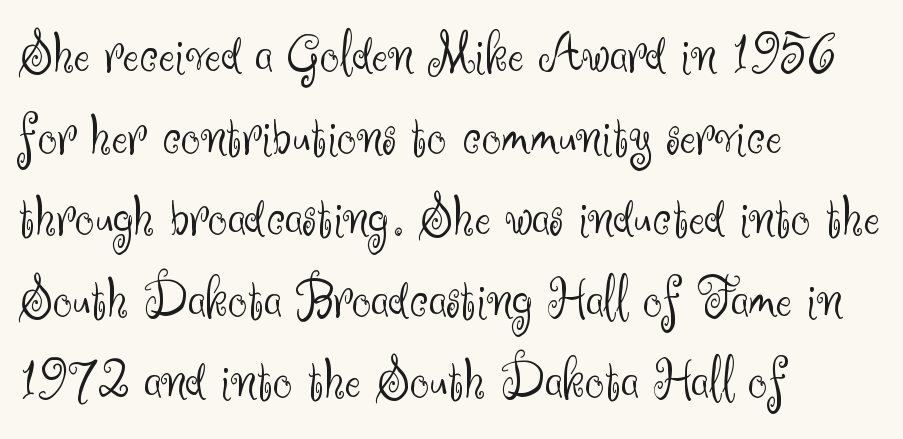
These lines stack with their left ends in a neat column. Looks like regular typesetting: each glyph gets only the width it needs. Students, note that the glyphs here touch the page at normal intervals. Letters have the restrained weight of plain body copy at most. The designer went with a sans here, leaving each stem footless.
